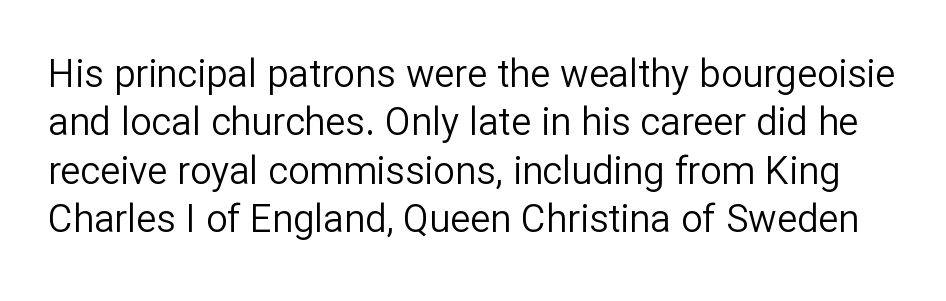
These lines are rendered in a variable-pitch font. The area under the type is left untouched. Notice how descenders clear the ascenders below comfortably — that's standard leading. This reads as an unemphasized weight, regular at the heaviest. Words appear dense and cohesive because spacing is normal.
